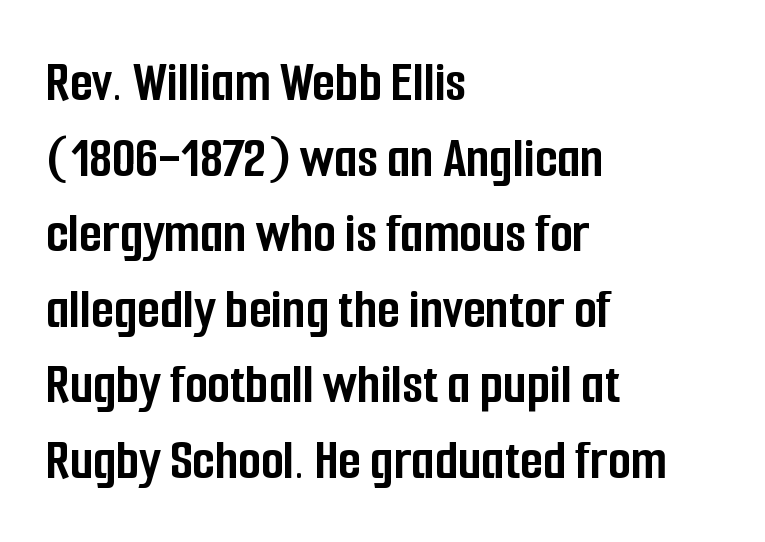
Each letter keeps its own natural width here, so spacing adapts to shape. A typesetter would call this leading conventional body-copy spacing. What stands out about the letter spacing? Nothing — it is the standard amount. Posture: straight, roman, zero tilt. These lines carry a lot of weight — the face is fully bold.
